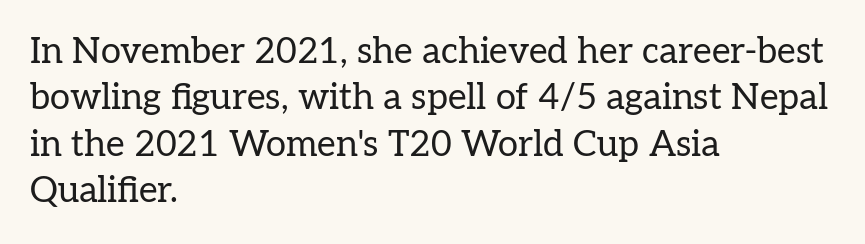
These lines were composed using upright roman letters. Do the characters align in a grid? No, the font is proportional. The font family rendered here belongs to the serif group. No heavy texture on the line: the type isn't bold. Rows of type keep a routine distance in the vertical direction. Tracking here is standard; glyphs follow each other at the usual distance.
